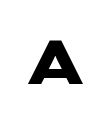
The image shows 62 px heavy, wide sans-serif type, upright; set unusually wide letter spacing (+0.45 em), not underlined; low stroke contrast and a medium x-height.
